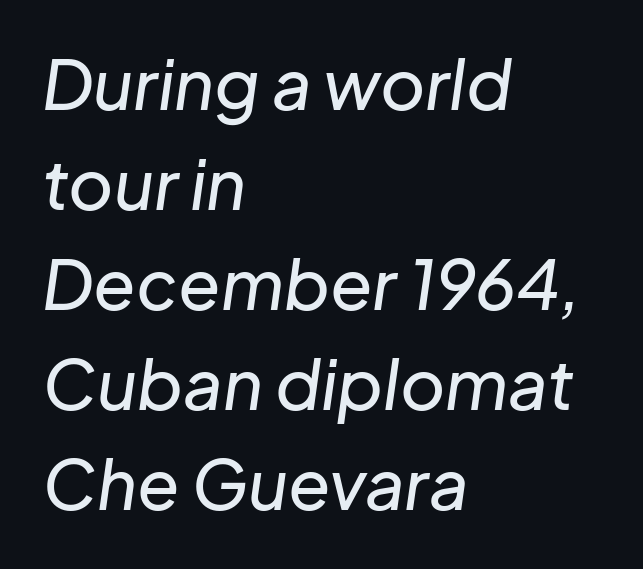
{"italic": "yes", "lean": "right", "slant_degrees": 8, "width": "normal", "stroke_contrast": "low", "x_height": "medium", "monospaced": "no", "underline": "no", "align": "left", "line_spacing": "normal", "line_spacing_ratio": 1.45, "letter_spacing": "normal", "letter_spacing_em": 0.0, "glyph_px": 69}
